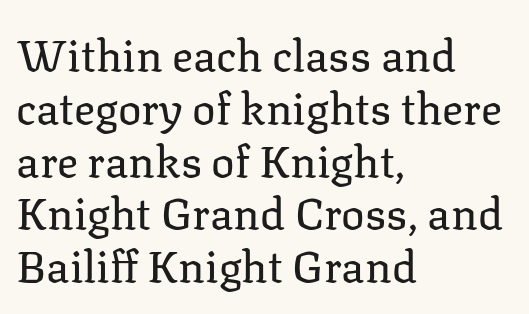
The image shows 44 px regular-weight serif type, upright; set left-aligned, line spacing 1.2x, normal letter spacing, not underlined; low stroke contrast and a medium x-height.
